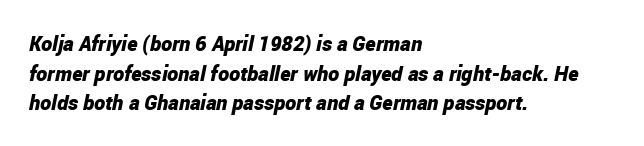
Lines of text with bare space underneath. Typesetter's note: full bold, strokes at maximum text heaviness. Regarding leading, the lines here are spaced in the standard way. Here the glyphs are tracked normally, forming tight word shapes. Italic: yes, the glyphs are oblique.
